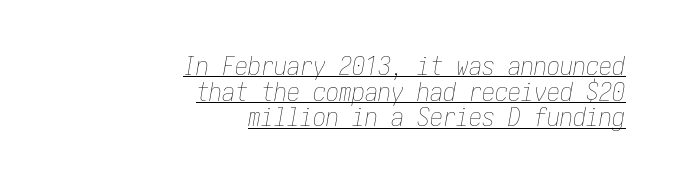
Somebody hit Ctrl+U on this one — the words are underlined. Is the block centered? No — it sits flush against the right margin. Successive baselines arrive quickly, one right under another. The line texture is even and compact thanks to regular tracking.
